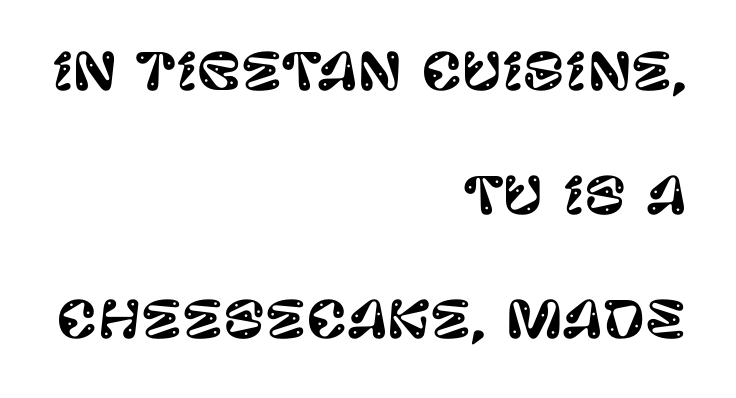
The image shows 50 px sans-serif type; set right-aligned, loose line spacing (2.48x), normal letter spacing, not underlined; low stroke contrast and a large x-height.
